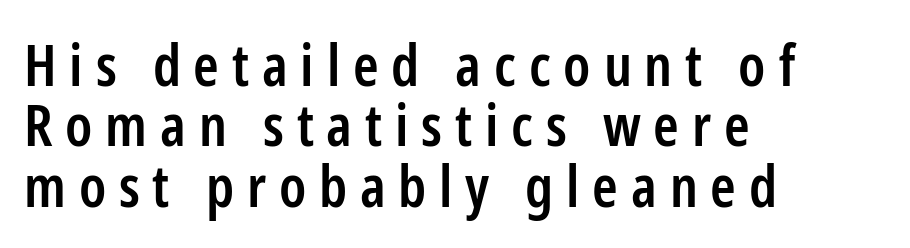
The image shows 58 px semibold, condensed sans-serif type, upright; set left-aligned, tight line spacing (1.04x), unusually wide letter spacing (+0.22 em), not underlined; low stroke contrast and a medium x-height.
